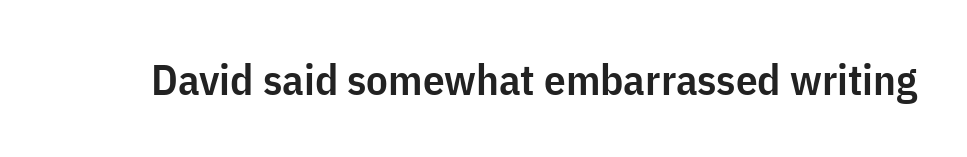
{"serif": "no", "italic": "no", "bold": "semi", "weight": "semibold", "width": "condensed", "stroke_contrast": "low", "x_height": "medium", "monospaced": "no", "underline": "no", "letter_spacing": "normal", "letter_spacing_em": 0.0, "glyph_px": 43}
